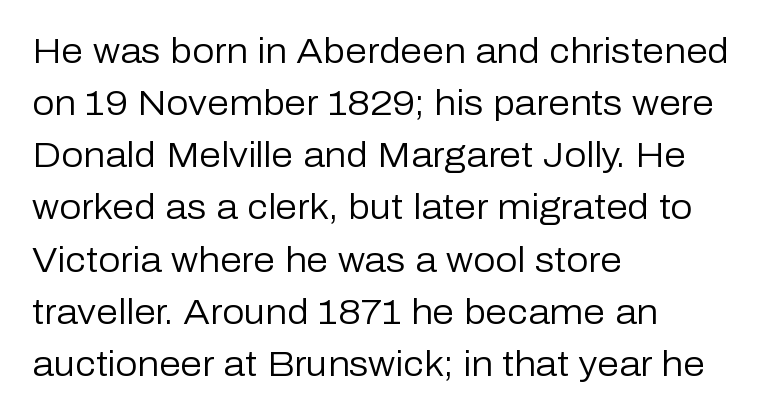
The image shows 35 px regular-weight sans-serif type, upright; set left-aligned, normal line spacing (1.49x), normal letter spacing, not underlined; low stroke contrast and a medium x-height.
